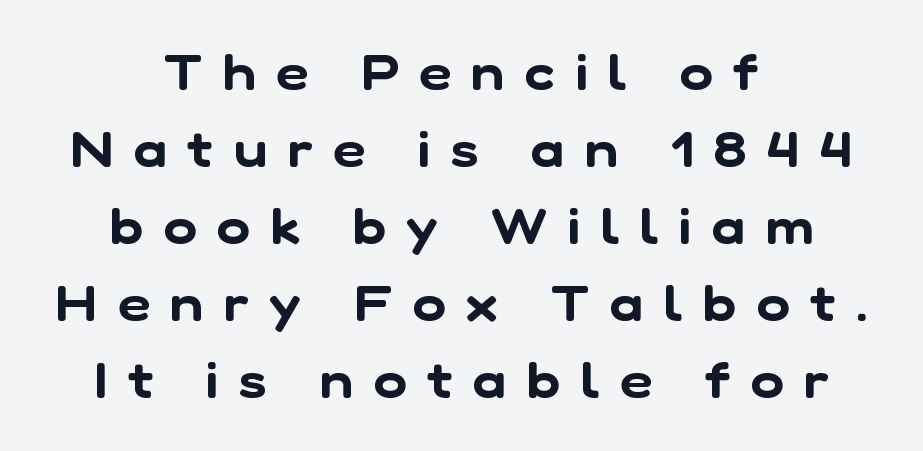
Q: Is the typeface a serif or a sans-serif typeface? A: Sans-serif.
Q: Is the text underlined? A: No.
Q: How is the paragraph aligned? A: Centered.
Q: Is the spacing between letters normal or unusually wide? A: Unusually wide.
Q: Is the spacing between lines tight, normal or loose? A: Normal.
Q: Width (condensed, normal, or wide)? A: Normal.
Q: Stroke contrast? A: Low.
Q: x-height? A: Medium.
Q: Monospaced? A: No.
